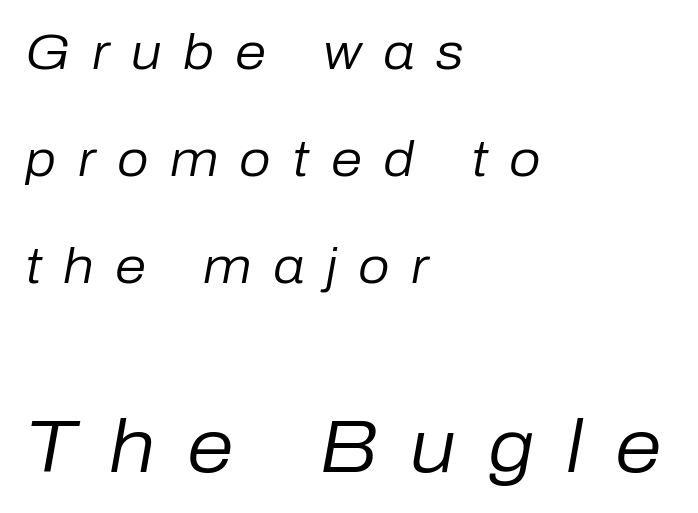
Which chunk is bigger? The second one — the bottom block dwarfs the top. Reading down the column, the eye jumps a long way to each next line. Here the designer chose a conventional face with non-uniform glyph widths. The horizontal fit of the characters is loose and conspicuously gappy. Style check: oblique. The strokes are not fattened; the text isn't bold.
